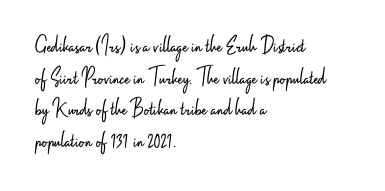
The image shows 25 px text type; set left-aligned, normal line spacing (1.27x), normal letter spacing, not underlined.
